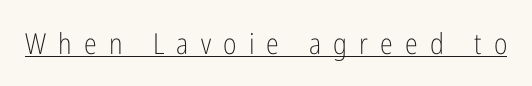
{"serif": "no", "italic": "no", "bold": "no", "weight": "light", "width": "condensed", "stroke_contrast": "low", "x_height": "medium", "monospaced": "no", "underline": "yes", "letter_spacing": "wide", "letter_spacing_em": 0.42, "glyph_px": 29}
